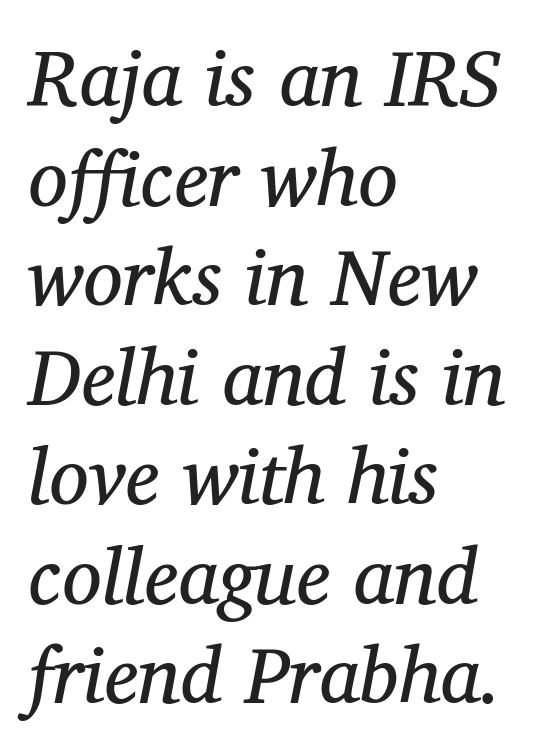
Plain, unruled lines of type. Do the characters align in a grid? No, the font is proportional. This sample uses an oblique cut, with every glyph tilted off the vertical. Normally led — the rows are evenly, conventionally spaced.
